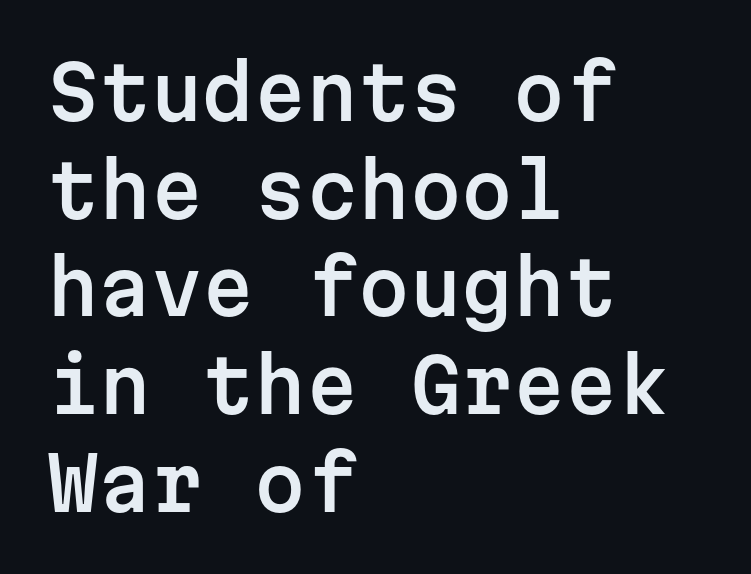
The gaps between neighbouring characters are ordinary and unremarkable. Summary of vertical rhythm: regular, with standard interline spacing. The letters stand straight up with perfectly vertical stems. The lines are quadded left. Nope, no serifs anywhere on these letters. Spacing verdict: monospaced, one width for all characters.
